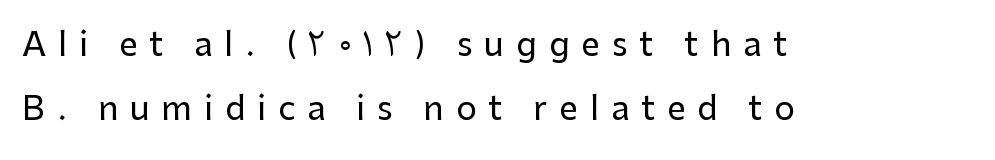
Inter-character spacing is expanded well beyond the font's built-in metrics. Rows of type keep a wide berth in the vertical direction. A typesetter would call this proportional, since set widths differ per character. Caption: multi-line text, flush left, ragged right. The letters stand upright; this is a roman face. Letterform terminals end flat and unadorned throughout the passage.
